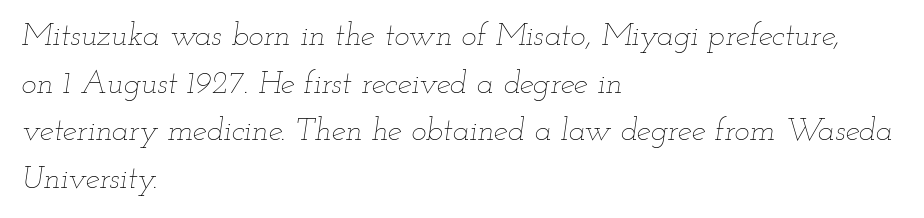
The image shows 32 px thin, wide type, italic (leaning right); set left-aligned, normal line spacing (1.49x), normal letter spacing, not underlined; low stroke contrast and a small x-height.
